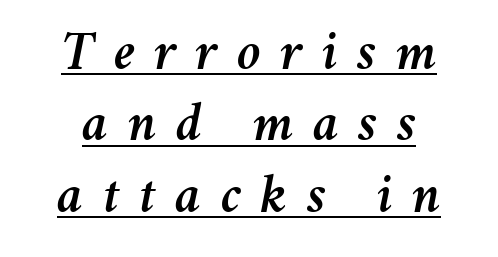
The image shows 55 px text type, italic (leaning right); set normal line spacing (1.3x), unusually wide letter spacing (+0.35 em), underlined; medium stroke contrast and a medium x-height.
